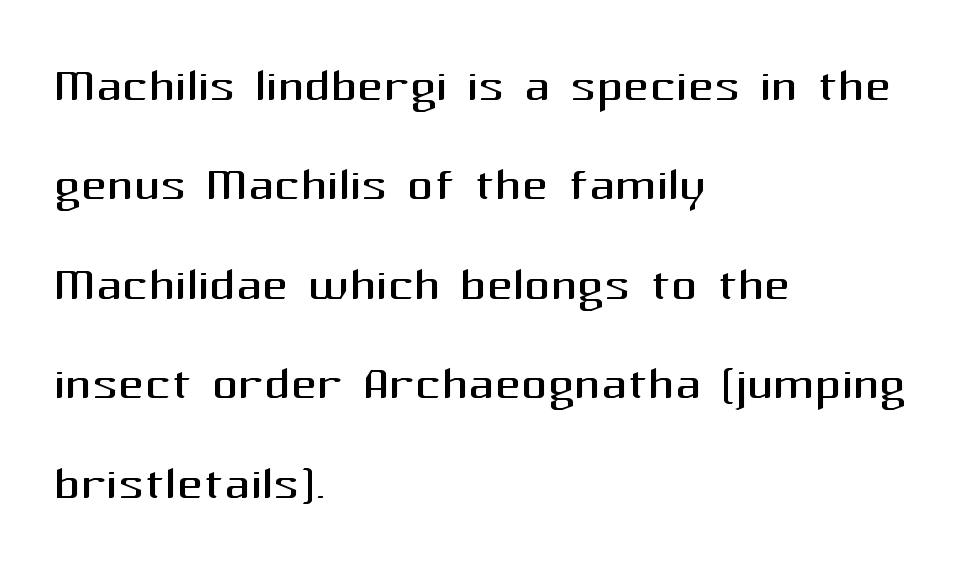
The image shows 65 px regular-weight sans-serif type, upright; set left-aligned, normal line spacing (1.53x), normal letter spacing, not underlined; medium stroke contrast and a medium x-height.
